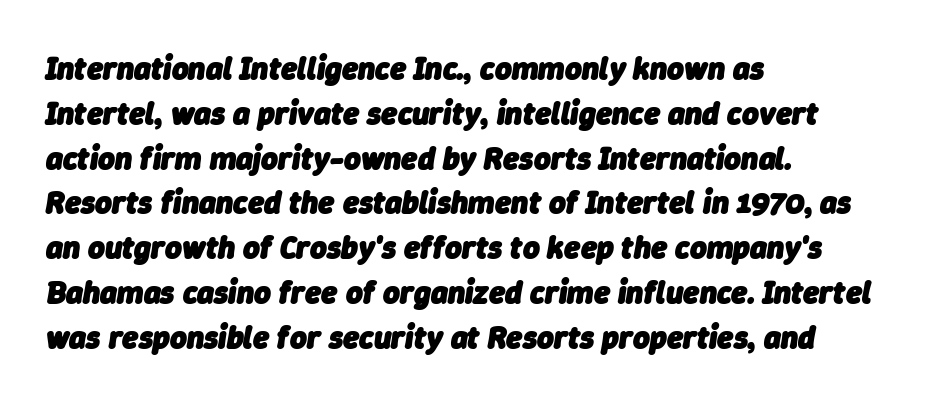
{"italic": "yes", "lean": "right", "slant_degrees": 9, "bold": "yes", "weight": "heavy", "width": "normal", "stroke_contrast": "low", "x_height": "medium", "monospaced": "no", "underline": "no", "align": "left", "line_spacing": "normal", "line_spacing_ratio": 1.4, "letter_spacing": "normal", "letter_spacing_em": 0.0, "glyph_px": 32}
